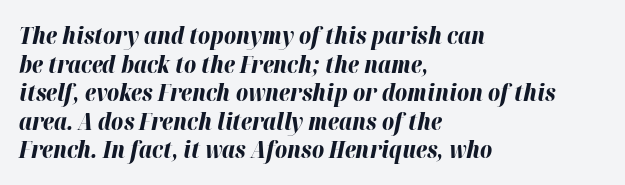
Q: Is the text bold? A: Yes.
Q: Is the text italic (slanted)? A: Yes, it leans right by about 12 degrees.
Q: Is the text underlined? A: No.
Q: How is the paragraph aligned? A: Left-aligned.
Q: Is the spacing between letters normal or unusually wide? A: Normal.
